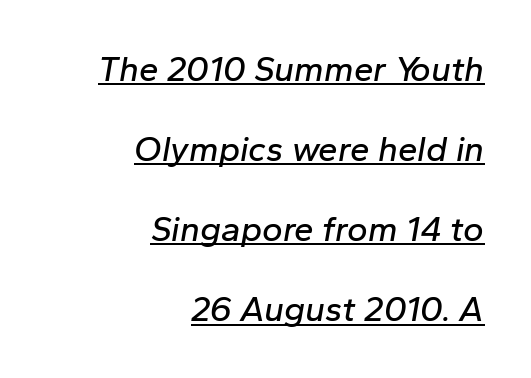
Each line ends at the same right margin while the left side varies. Note the varied advance widths — an 'i' is clearly narrower than an 'm'. Glyph-to-glyph distance matches everyday printed text. The vertical gap from one line to the next is large. This sample carries an underscore along the baseline area. Every character sits at an angle, as italics do.
